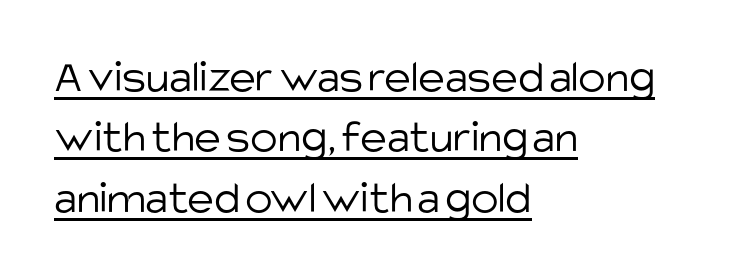
The weight would be labelled regular, book, light, or lighter still. One glance says typical: line gaps are just what's usual. The characters display no serif detailing; their extremities are plain. Typeset ragged right — the left edge is the straight one. Every word sits above its own underline.
